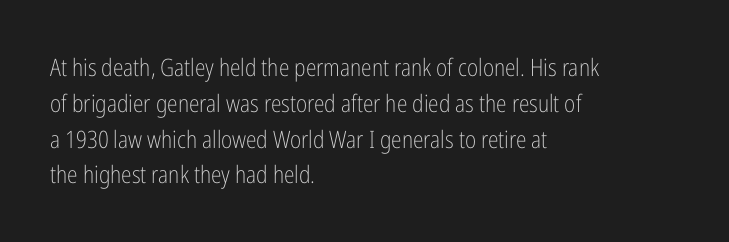
Q: Is the text bold? A: No.
Q: Is the text italic (slanted)? A: No, it is upright.
Q: Is the text underlined? A: No.
Q: How is the paragraph aligned? A: Left-aligned.
Q: Is the spacing between letters normal or unusually wide? A: Normal.
Q: Is the spacing between lines tight, normal or loose? A: Normal.
